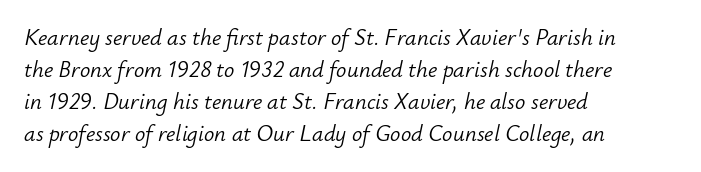
These lines stack with their left ends in a neat column. Think standard paragraph weight, or any step lighter than that. Here the glyphs are tracked normally, forming tight word shapes. This rendering features lettering with no underline. Notice how descenders clear the ascenders below comfortably — that's standard leading. The text carries the slant typical of an italic or oblique font.
